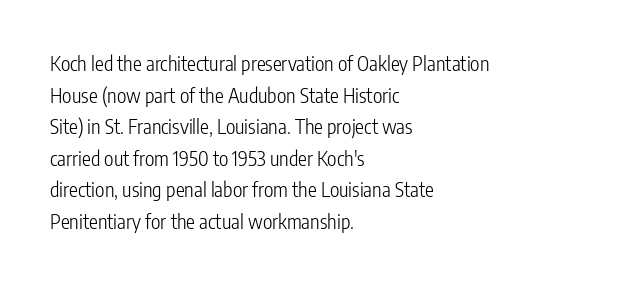
Q: Is the text bold? A: No.
Q: Is the text italic (slanted)? A: No, it is upright.
Q: Is the text underlined? A: No.
Q: How is the paragraph aligned? A: Left-aligned.
Q: Is the spacing between letters normal or unusually wide? A: Normal.
Q: Is the spacing between lines tight, normal or loose? A: Normal.
